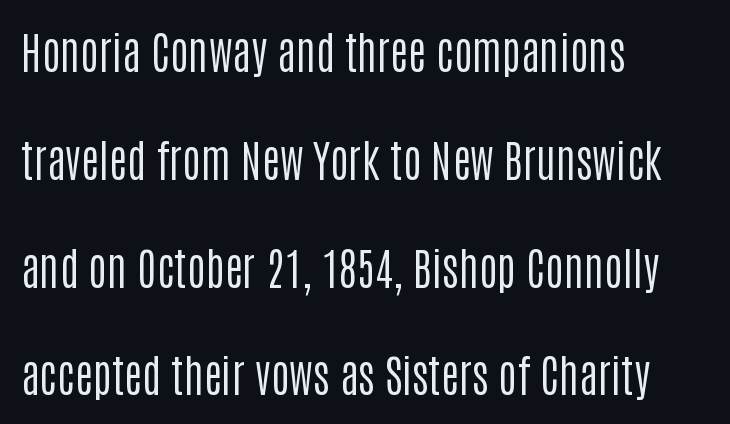
These lines were composed using upright roman letters. The letterforms sit shoulder to shoulder at normal distance. Varying glyph widths throughout — classic text-font behaviour. Type without underlining. Caption: face not bold, strokes unweighted. Visually the block forms a straight wall on the left and a jagged coastline on the right.
